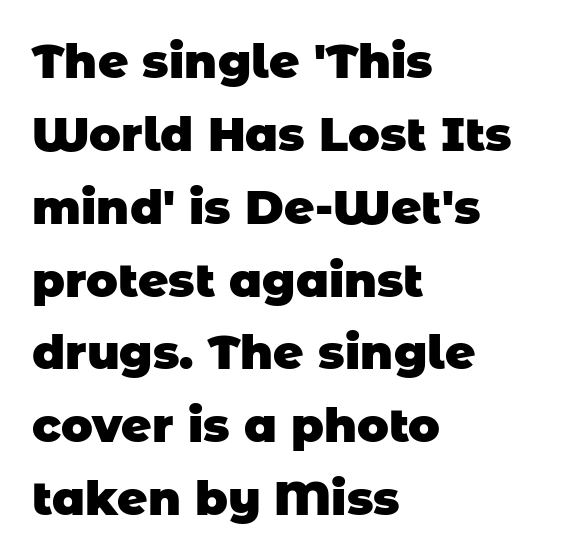
Q: Is the text bold? A: Yes.
Q: Is the typeface a serif or a sans-serif typeface? A: Sans-serif.
Q: Is the text underlined? A: No.
Q: How is the paragraph aligned? A: Left-aligned.
Q: Is the spacing between letters normal or unusually wide? A: Normal.
Q: Is the spacing between lines tight, normal or loose? A: Normal.
Q: Width (condensed, normal, or wide)? A: Normal.
Q: Stroke contrast? A: Low.
Q: x-height? A: Large.
Q: Monospaced? A: No.
